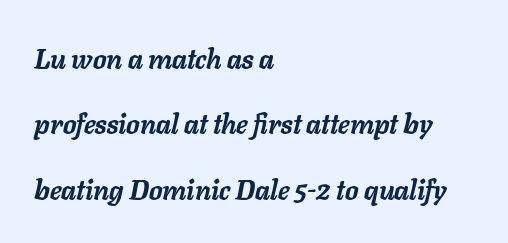
The image shows 27 px bold type, italic (leaning right); set left-aligned, loose line spacing (2.42x), normal letter spacing, not underlined.
